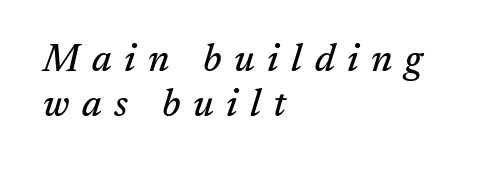
Q: Is the text italic (slanted)? A: Yes, it leans right by about 17 degrees.
Q: Is the typeface a serif or a sans-serif typeface? A: Serif.
Q: Is the text underlined? A: No.
Q: How is the paragraph aligned? A: Left-aligned.
Q: Is the spacing between letters normal or unusually wide? A: Unusually wide.
Q: Width (condensed, normal, or wide)? A: Normal.
Q: Stroke contrast? A: Medium.
Q: x-height? A: Medium.
Q: Monospaced? A: No.
